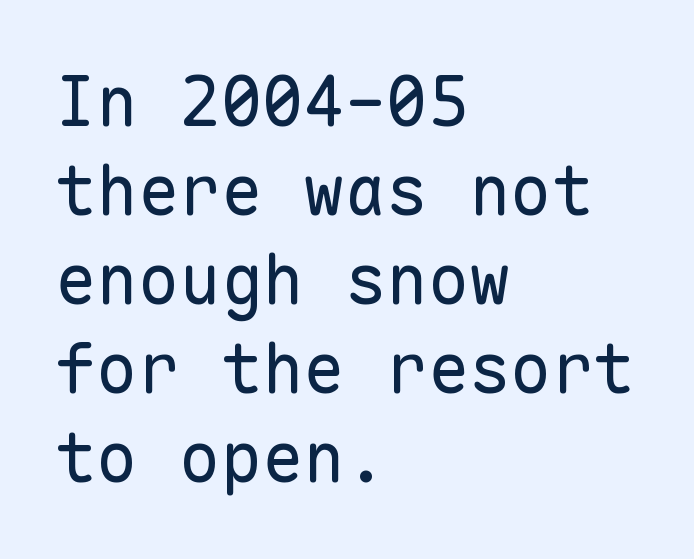
The image shows 69 px regular-weight sans-serif type, upright, monospaced; set left-aligned, normal line spacing (1.29x), normal letter spacing, not underlined; low stroke contrast and a medium x-height.
